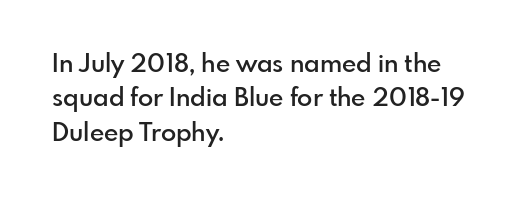
The image shows 25 px text type, upright; set left-aligned, normal line spacing (1.38x), normal letter spacing, not underlined.
